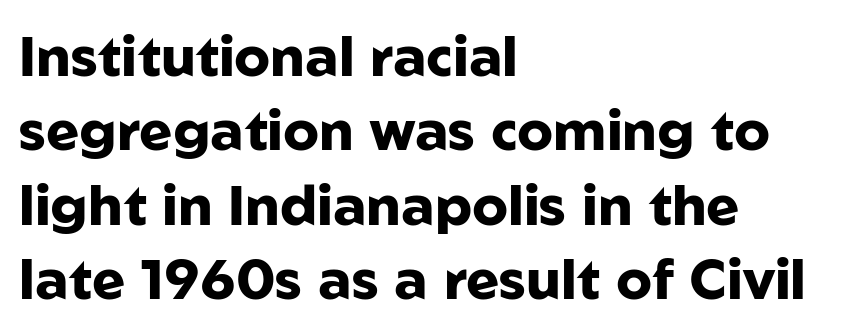
The image shows 56 px heavy sans-serif type, upright; set left-aligned, normal line spacing (1.33x), normal letter spacing, not underlined; low stroke contrast and a medium x-height.
